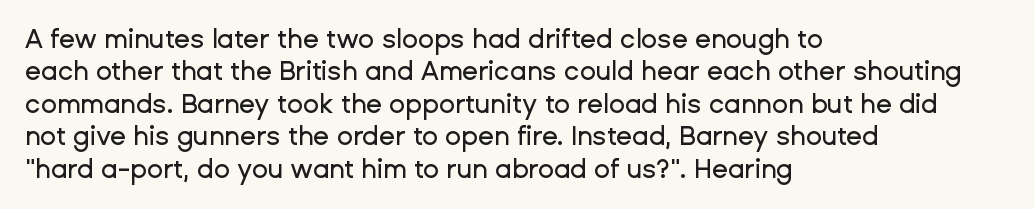
{"italic": "no", "underline": "no", "align": "left", "line_spacing": "normal", "line_spacing_ratio": 1.25, "letter_spacing": "normal", "letter_spacing_em": 0.0, "glyph_px": 26}
